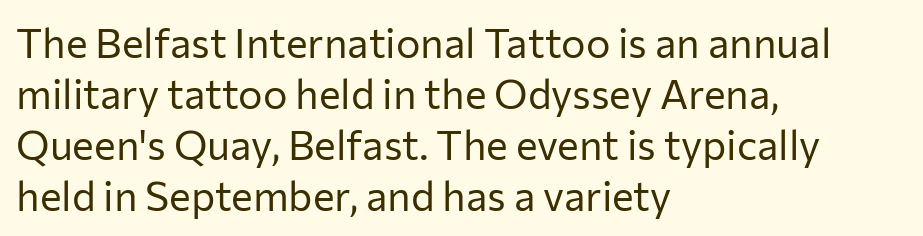
{"serif": "no", "italic": "no", "bold": "no", "weight": "regular", "width": "normal", "stroke_contrast": "low", "x_height": "medium", "monospaced": "no", "underline": "no", "align": "left", "line_spacing_ratio": 1.24, "letter_spacing": "normal", "letter_spacing_em": 0.0, "glyph_px": 41}
